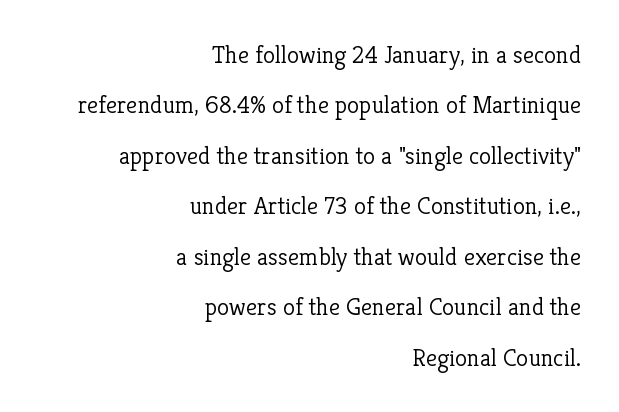
Words float on clear page, feet unadorned. The lines are quadded right. In terms of leading, this rendering errs on the spacious side. No heavy texture on the line: the type isn't bold. There is no visible air inserted between adjacent glyphs.
